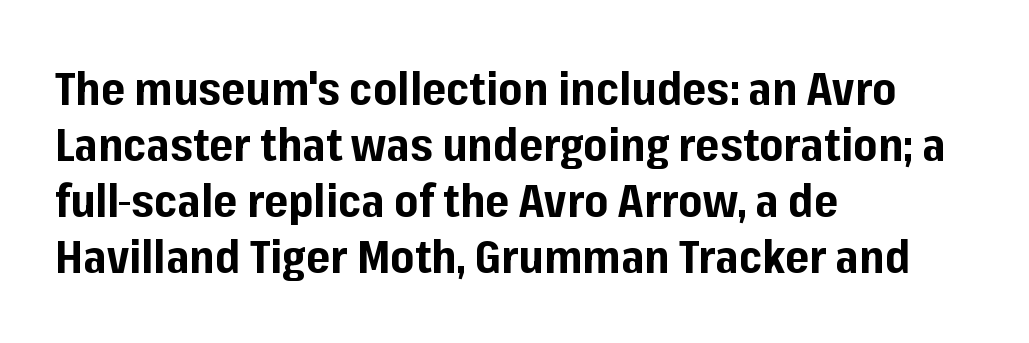
The image shows 46 px bold sans-serif type, upright; set left-aligned, line spacing 1.22x, normal letter spacing, not underlined; low stroke contrast and a medium x-height.
